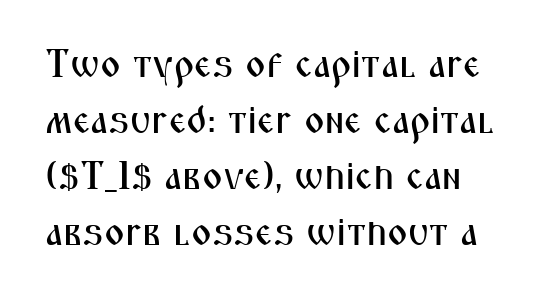
The image shows 39 px condensed sans-serif type, upright; set normal line spacing (1.44x), normal letter spacing, not underlined; medium stroke contrast and a medium x-height.
